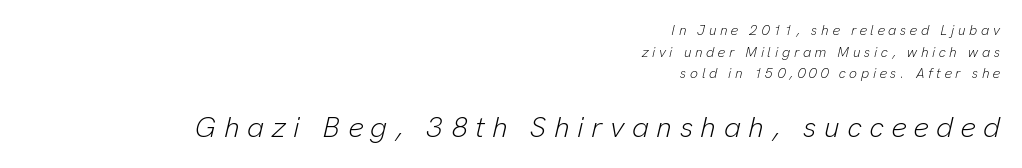
If you drew a line through each stem, it would be angled. The tracking jumps out immediately: characters are airy and widely separated. Which chunk is bigger? The second one — the bottom block dwarfs the top. Looks like regular typesetting: each glyph gets only the width it needs.
